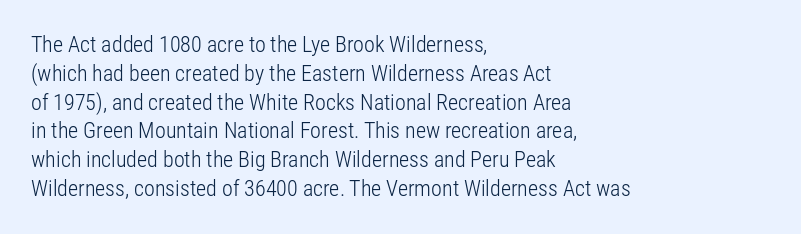
The image shows 22 px text type, upright; set left-aligned, normal line spacing (1.31x), normal letter spacing, not underlined.
